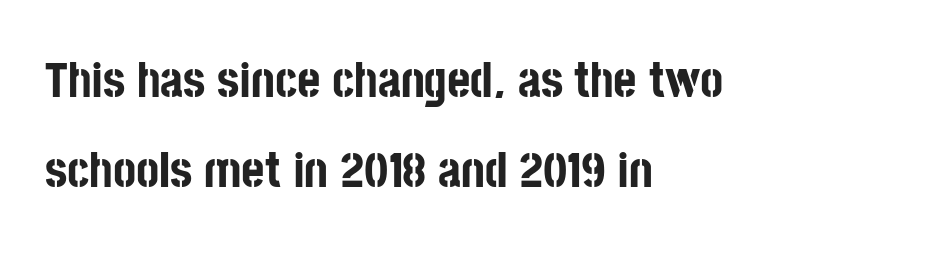
Q: Is the text bold? A: Yes.
Q: Is the text italic (slanted)? A: No, it is upright.
Q: Is the typeface a serif or a sans-serif typeface? A: Sans-serif.
Q: Is the text underlined? A: No.
Q: How is the paragraph aligned? A: Left-aligned.
Q: Is the spacing between letters normal or unusually wide? A: Normal.
Q: Width (condensed, normal, or wide)? A: Condensed.
Q: Stroke contrast? A: Low.
Q: x-height? A: Large.
Q: Monospaced? A: No.
